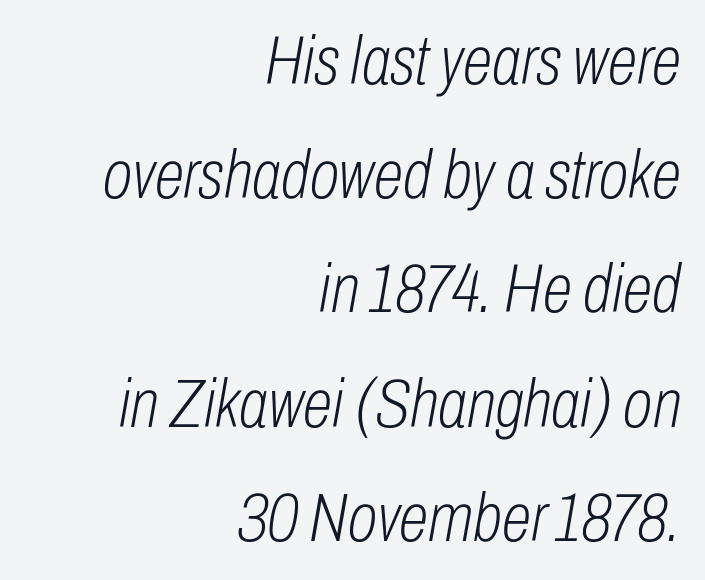
The image shows 68 px light, condensed type, italic (leaning right); set right-aligned, normal line spacing (1.68x), normal letter spacing, not underlined; low stroke contrast and a medium x-height.
